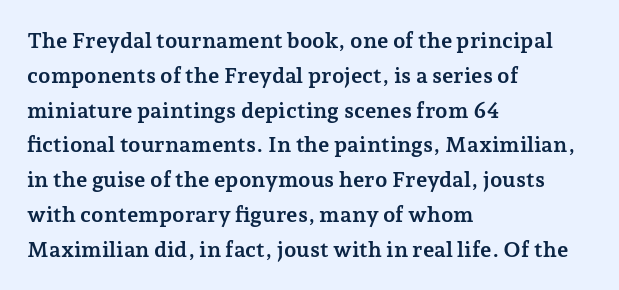
The image shows 22 px bold type, upright; set left-aligned, normal line spacing (1.58x), normal letter spacing, not underlined.
